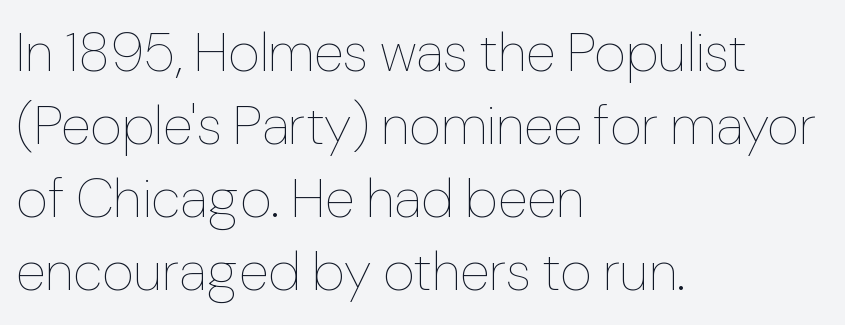
{"italic": "no", "bold": "no", "weight": "thin", "width": "normal", "stroke_contrast": "low", "x_height": "medium", "monospaced": "no", "underline": "no", "align": "left", "line_spacing": "normal", "line_spacing_ratio": 1.33, "letter_spacing": "normal", "letter_spacing_em": 0.0, "glyph_px": 55}
